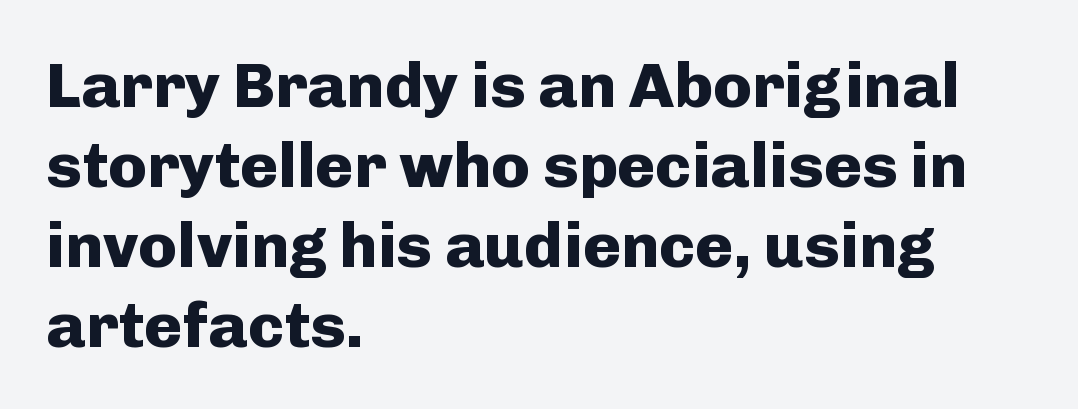
The image shows 64 px heavy sans-serif type, upright; set left-aligned, normal line spacing (1.25x), normal letter spacing, not underlined; low stroke contrast and a medium x-height.
